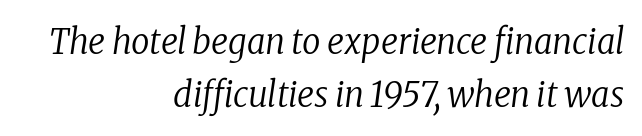
The image shows 36 px regular-weight, condensed serif type, italic (leaning right); set right-aligned, normal line spacing (1.48x), normal letter spacing, not underlined; low stroke contrast and a medium x-height.
